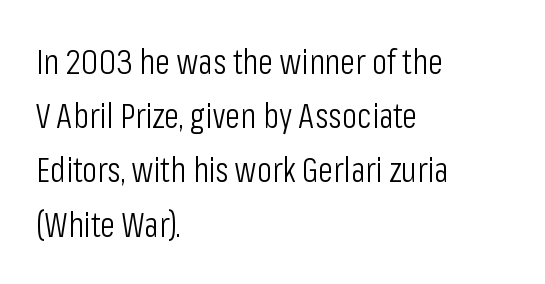
Q: Is the text bold? A: No.
Q: Is the text italic (slanted)? A: No, it is upright.
Q: Is the typeface a serif or a sans-serif typeface? A: Sans-serif.
Q: Is the text underlined? A: No.
Q: How is the paragraph aligned? A: Left-aligned.
Q: Is the spacing between letters normal or unusually wide? A: Normal.
Q: Is the spacing between lines tight, normal or loose? A: Normal.
Q: Width (condensed, normal, or wide)? A: Condensed.
Q: Stroke contrast? A: Low.
Q: x-height? A: Medium.
Q: Monospaced? A: No.
